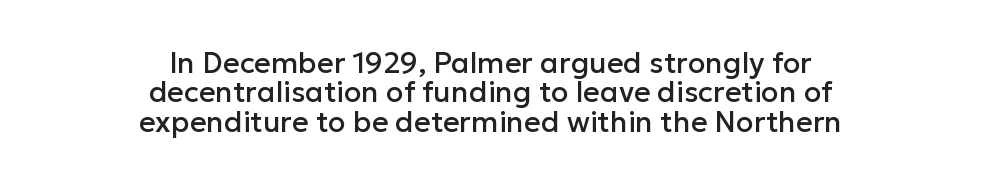
{"serif": "no", "italic": "no", "width": "normal", "stroke_contrast": "low", "x_height": "medium", "monospaced": "no", "underline": "no", "align": "center", "line_spacing": "tight", "line_spacing_ratio": 1.01, "letter_spacing": "normal", "letter_spacing_em": 0.0, "glyph_px": 29}
